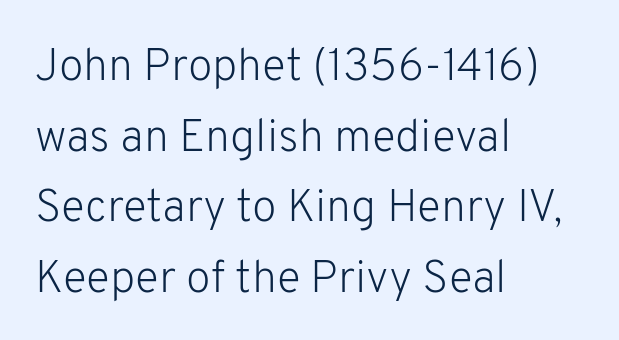
Q: Is the text bold? A: No.
Q: Is the text italic (slanted)? A: No, it is upright.
Q: Is the typeface a serif or a sans-serif typeface? A: Sans-serif.
Q: Is the text underlined? A: No.
Q: How is the paragraph aligned? A: Left-aligned.
Q: Is the spacing between letters normal or unusually wide? A: Normal.
Q: Is the spacing between lines tight, normal or loose? A: Normal.
Q: Width (condensed, normal, or wide)? A: Normal.
Q: Stroke contrast? A: Low.
Q: x-height? A: Medium.
Q: Monospaced? A: No.
